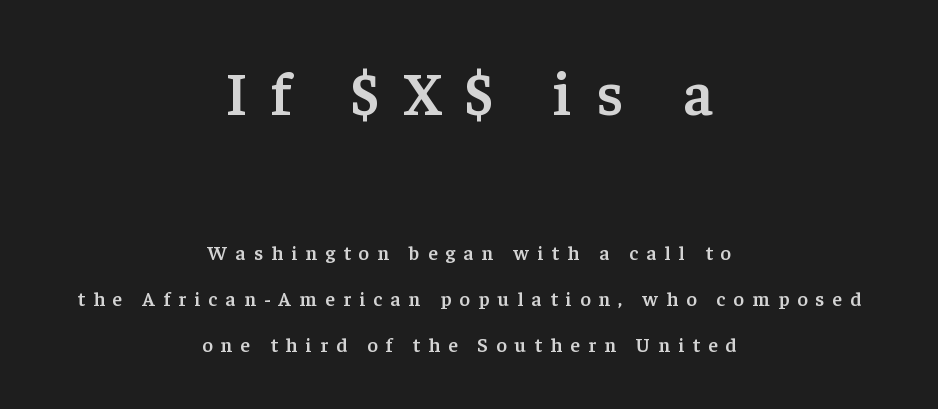
Q: Is the text bold? A: Semi-bold.
Q: Is the text italic (slanted)? A: No, it is upright.
Q: Is the typeface a serif or a sans-serif typeface? A: Serif.
Q: Is the text underlined? A: No.
Q: How is the paragraph aligned? A: Centered.
Q: Is the spacing between letters normal or unusually wide? A: Unusually wide.
Q: Is the spacing between lines tight, normal or loose? A: Loose.
Q: Which block of text is set in a larger size, the first (top) or the second (bottom)? A: The first (top) one.
Q: Width (condensed, normal, or wide)? A: Normal.
Q: Stroke contrast? A: Low.
Q: x-height? A: Medium.
Q: Monospaced? A: No.
